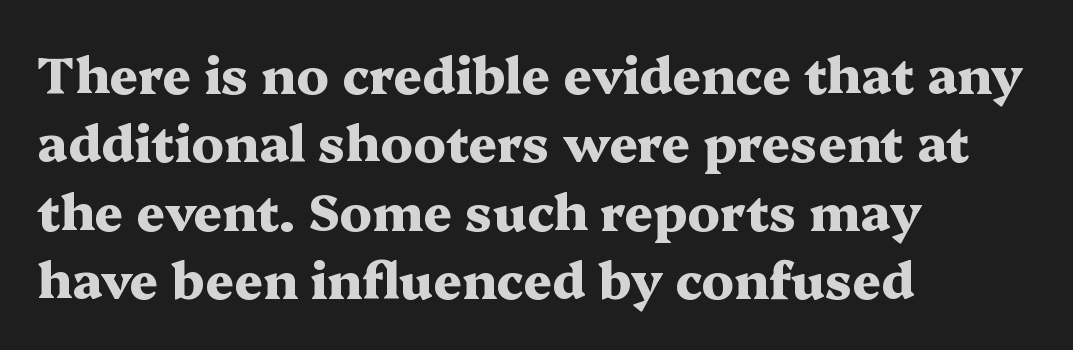
Q: Is the text bold? A: Yes.
Q: Is the text italic (slanted)? A: No, it is upright.
Q: Is the typeface a serif or a sans-serif typeface? A: Serif.
Q: Is the text underlined? A: No.
Q: How is the paragraph aligned? A: Left-aligned.
Q: Is the spacing between letters normal or unusually wide? A: Normal.
Q: Is the spacing between lines tight, normal or loose? A: Normal.
Q: Width (condensed, normal, or wide)? A: Wide.
Q: Stroke contrast? A: Medium.
Q: x-height? A: Medium.
Q: Monospaced? A: No.
